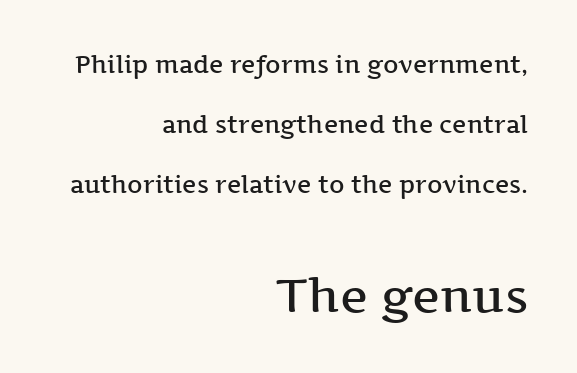
The image shows 47 px semibold, wide serif type, upright; set right-aligned, loose line spacing (2.49x), normal letter spacing, not underlined; the second (bottom) block is 1.96x larger; medium stroke contrast and a medium x-height.
